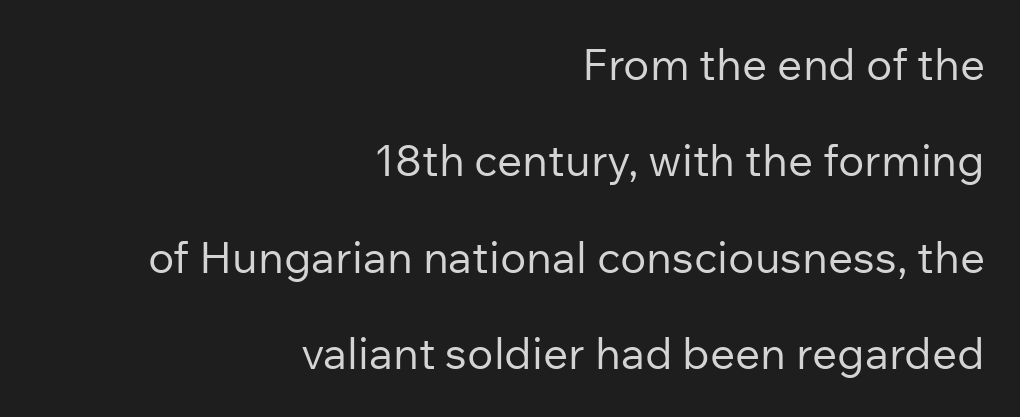
Q: Is the text bold? A: No.
Q: Is the text italic (slanted)? A: No, it is upright.
Q: Is the typeface a serif or a sans-serif typeface? A: Sans-serif.
Q: Is the text underlined? A: No.
Q: How is the paragraph aligned? A: Right-aligned.
Q: Is the spacing between letters normal or unusually wide? A: Normal.
Q: Is the spacing between lines tight, normal or loose? A: Loose.
Q: Width (condensed, normal, or wide)? A: Normal.
Q: Stroke contrast? A: Low.
Q: x-height? A: Medium.
Q: Monospaced? A: No.
